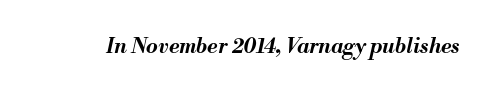
{"italic": "yes", "lean": "right", "slant_degrees": 13, "bold": "yes", "underline": "no", "letter_spacing": "normal", "letter_spacing_em": 0.0, "glyph_px": 21}
